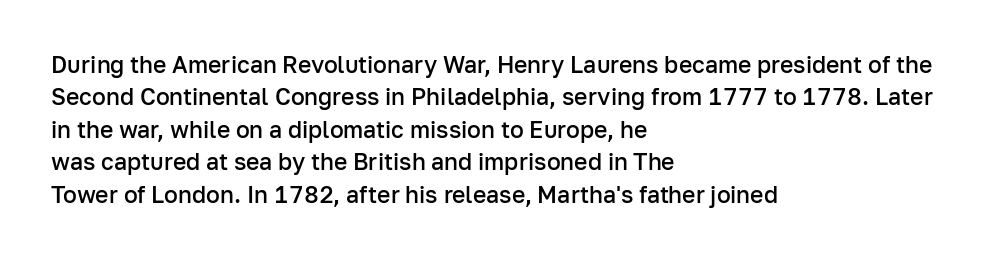
Compared with typical body copy, the letter spacing here is the same. The ragged edge is on the right, which tells us the setting is flush left. The line-height multiplier appears to be the usual default. Is the type bold? Partly — it's a semibold, heavier than regular but not fully bold. Style check: upright.
